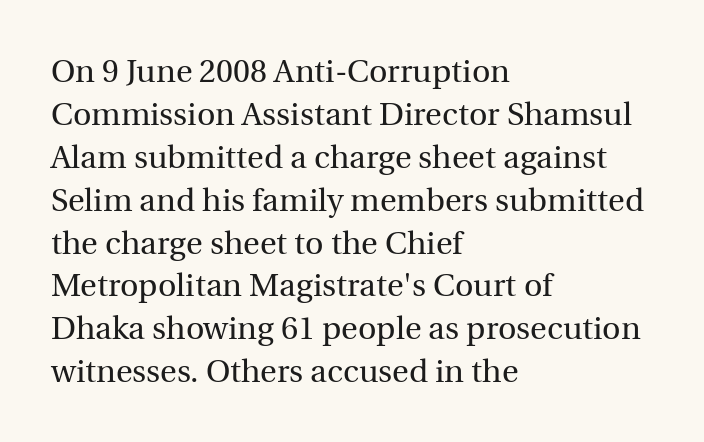
{"serif": "yes", "italic": "no", "bold": "no", "weight": "regular", "width": "normal", "x_height": "medium", "monospaced": "no", "underline": "no", "align": "left", "line_spacing": "normal", "line_spacing_ratio": 1.34, "letter_spacing": "normal", "letter_spacing_em": 0.0, "glyph_px": 32}
